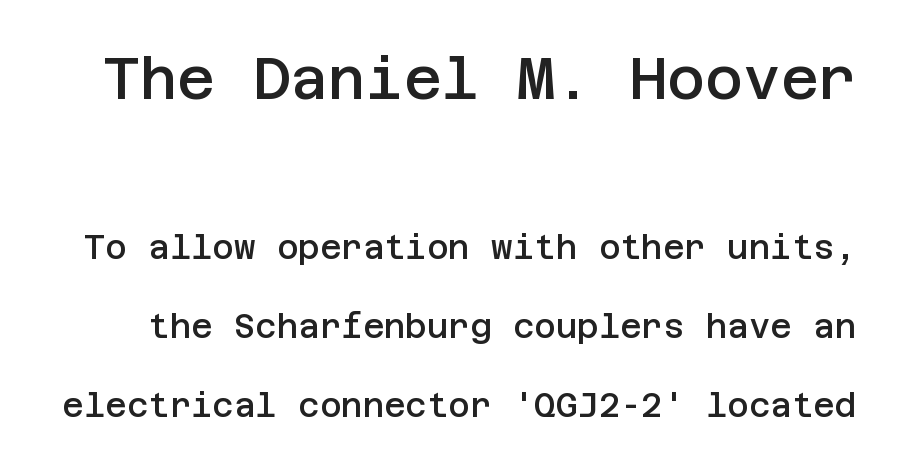
Does extra space separate the letters? No, they use regular spacing. Designer's note — italics off, roman on. Note: no serifs on the glyphs. The passage shown is semibold, sitting just below true bold. Only glyphs here, with clear space below each row. The lines are spread far apart with generous leading.
